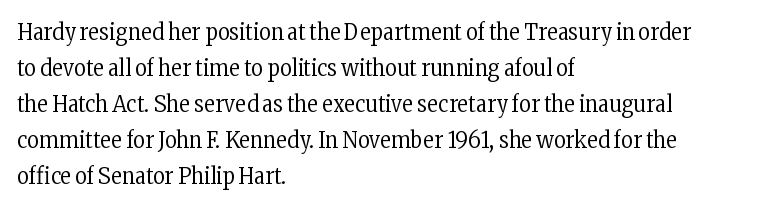
{"italic": "no", "bold": "no", "underline": "no", "align": "left", "line_spacing": "normal", "line_spacing_ratio": 1.57, "letter_spacing": "normal", "letter_spacing_em": 0.0, "glyph_px": 23}
